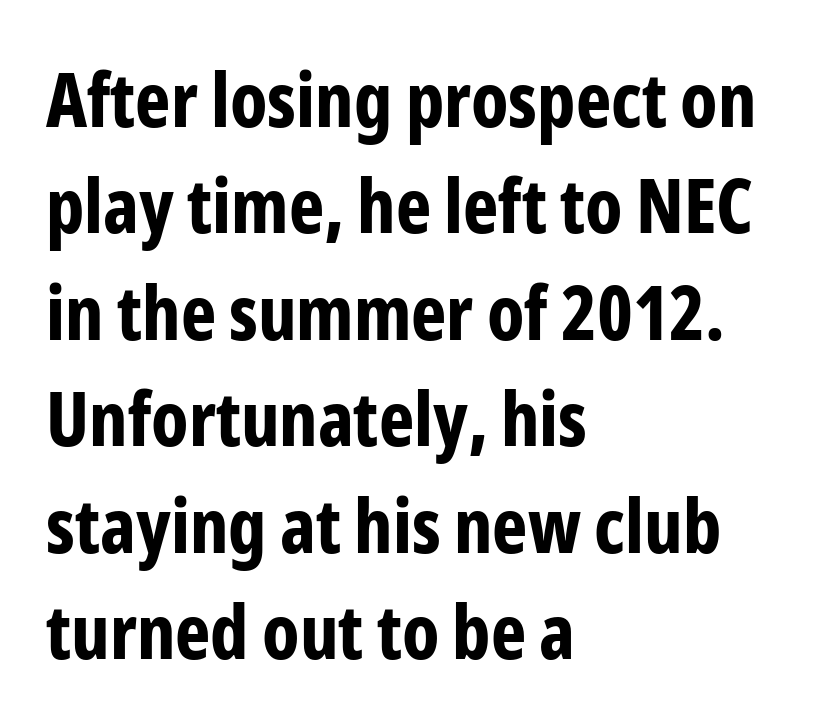
Q: Is the text bold? A: Yes.
Q: Is the text italic (slanted)? A: No, it is upright.
Q: Is the typeface a serif or a sans-serif typeface? A: Sans-serif.
Q: Is the text underlined? A: No.
Q: How is the paragraph aligned? A: Left-aligned.
Q: Is the spacing between letters normal or unusually wide? A: Normal.
Q: Is the spacing between lines tight, normal or loose? A: Normal.
Q: Width (condensed, normal, or wide)? A: Condensed.
Q: Stroke contrast? A: Low.
Q: x-height? A: Medium.
Q: Monospaced? A: No.
